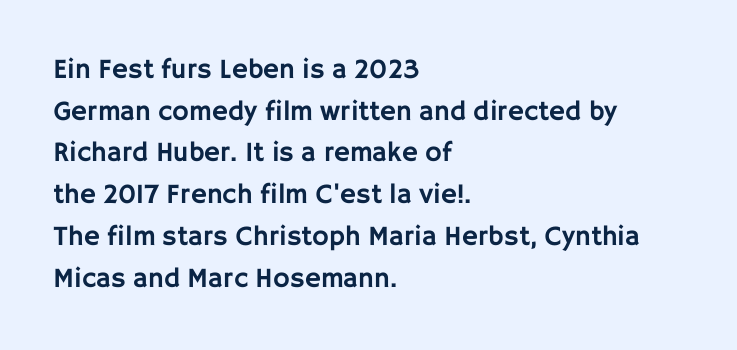
The image shows 28 px sans-serif type, upright; set left-aligned, normal line spacing (1.49x), normal letter spacing, not underlined; low stroke contrast and a large x-height.
